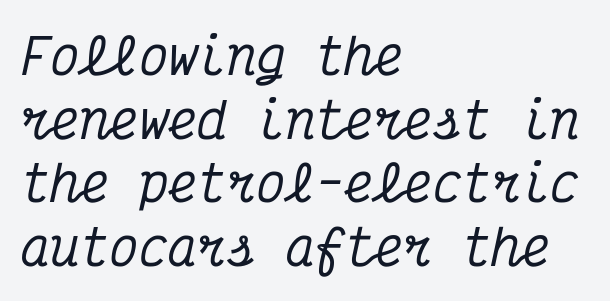
The image shows 49 px condensed serif type, italic (leaning right), monospaced; set left-aligned, normal line spacing (1.3x), normal letter spacing, not underlined; medium stroke contrast and a medium x-height.
